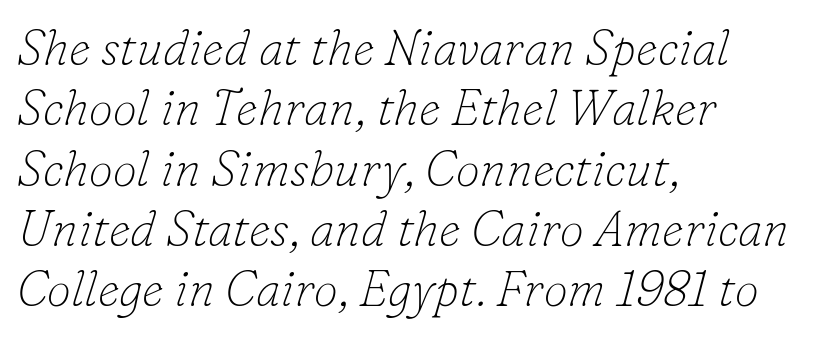
The image shows 49 px thin serif type, italic (leaning right); set left-aligned, line spacing 1.23x, normal letter spacing, not underlined; low stroke contrast and a small x-height.
